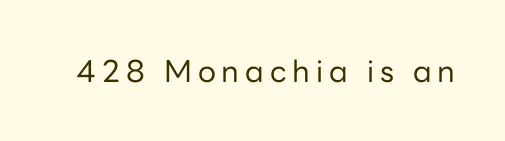
Q: Is the text bold? A: No.
Q: Is the text italic (slanted)? A: No, it is upright.
Q: Is the typeface a serif or a sans-serif typeface? A: Sans-serif.
Q: Is the text underlined? A: No.
Q: Is the spacing between letters normal or unusually wide? A: Unusually wide.
Q: Width (condensed, normal, or wide)? A: Normal.
Q: Stroke contrast? A: Low.
Q: x-height? A: Medium.
Q: Monospaced? A: No.
